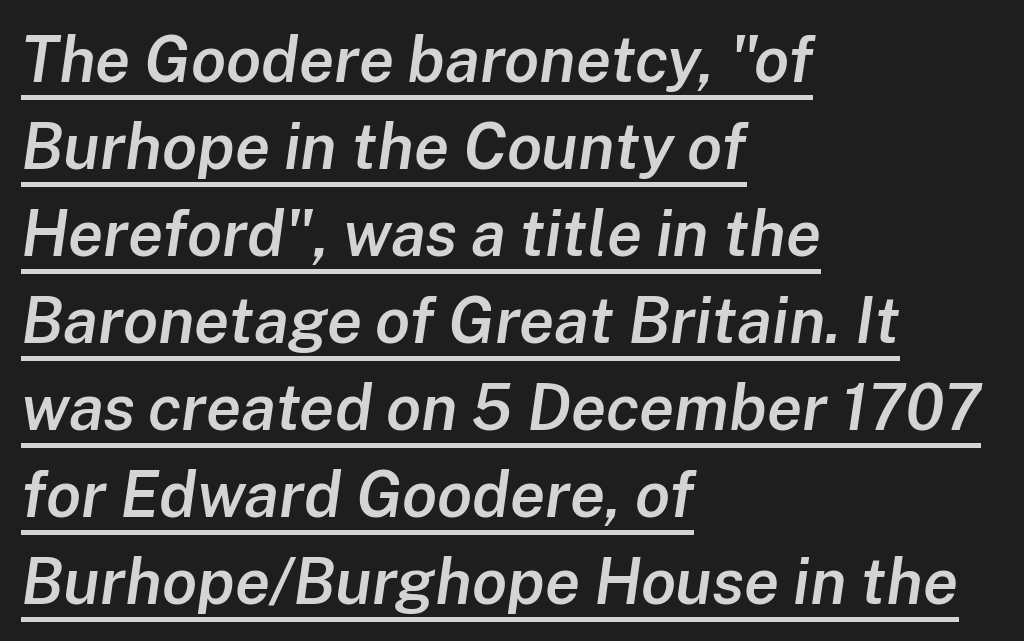
The image shows 64 px semibold type, italic (leaning right); set left-aligned, normal line spacing (1.36x), normal letter spacing, underlined; low stroke contrast and a medium x-height.
